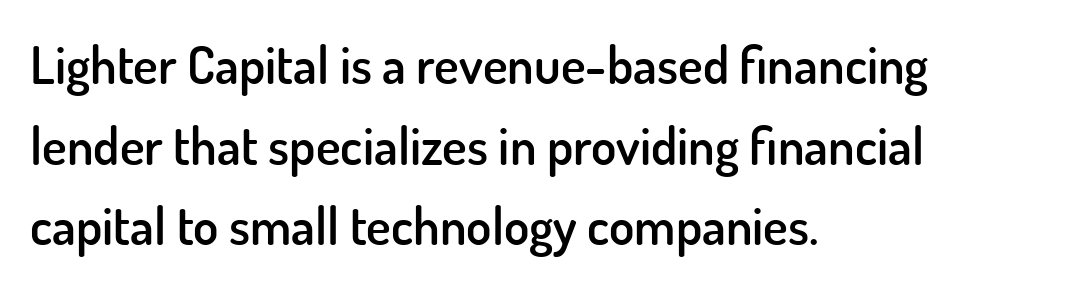
Q: Is the text bold? A: Semi-bold.
Q: Is the text italic (slanted)? A: No, it is upright.
Q: Is the typeface a serif or a sans-serif typeface? A: Sans-serif.
Q: Is the text underlined? A: No.
Q: How is the paragraph aligned? A: Left-aligned.
Q: Is the spacing between letters normal or unusually wide? A: Normal.
Q: Is the spacing between lines tight, normal or loose? A: Normal.
Q: Width (condensed, normal, or wide)? A: Normal.
Q: Stroke contrast? A: Low.
Q: x-height? A: Small.
Q: Monospaced? A: No.
